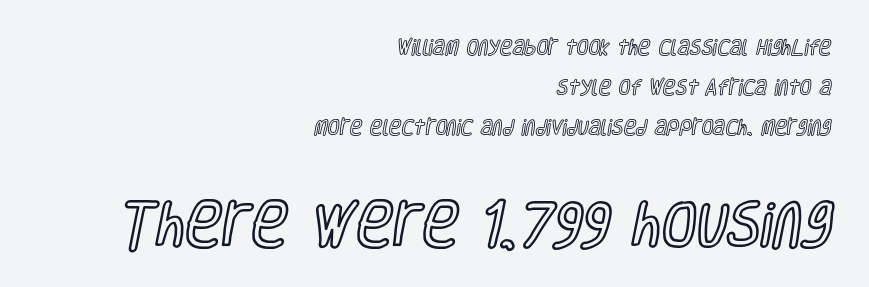
The image shows 50 px condensed type; set right-aligned, loose line spacing (2.36x), normal letter spacing, not underlined; the second (bottom) block is 2.94x larger; a large x-height.
